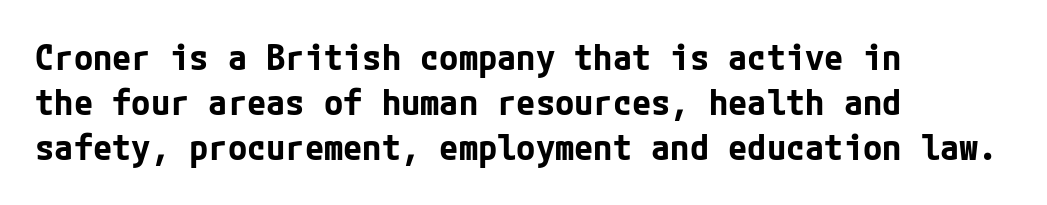
{"serif": "no", "italic": "no", "bold": "yes", "weight": "bold", "width": "normal", "stroke_contrast": "low", "x_height": "medium", "underline": "no", "align": "left", "line_spacing": "normal", "line_spacing_ratio": 1.29, "letter_spacing": "normal", "letter_spacing_em": 0.0, "glyph_px": 35}
